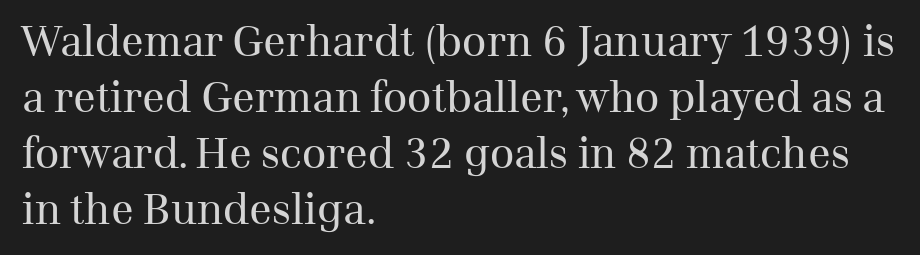
Summary of weight: not heavy and not bold. Does extra space separate the letters? No, they use regular spacing. The passage shown is typed in a proportional face where columns would drift. Line starts are locked; line ends wander.
